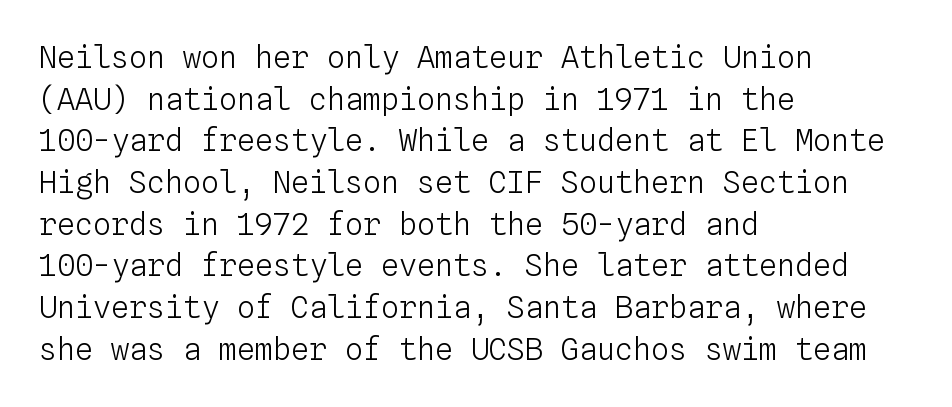
The image shows 30 px light type, upright, monospaced; set left-aligned, normal line spacing (1.39x), normal letter spacing, not underlined; low stroke contrast and a medium x-height.
